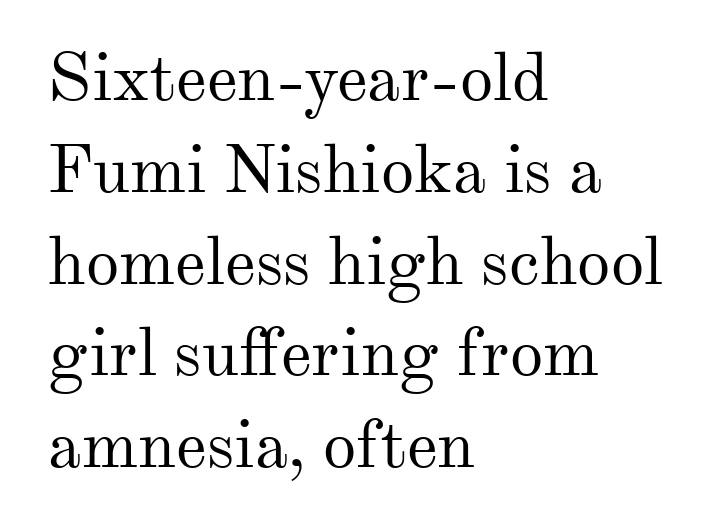
The image shows 67 px regular-weight serif type, upright; set left-aligned, normal line spacing (1.37x), normal letter spacing, not underlined; medium stroke contrast and a small x-height.
